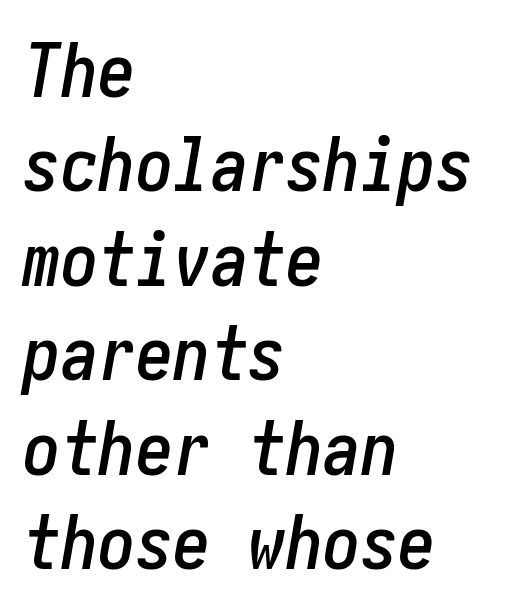
The image shows 75 px condensed type, italic (leaning right); set left-aligned, normal line spacing (1.26x), normal letter spacing, not underlined; low stroke contrast and a medium x-height.
